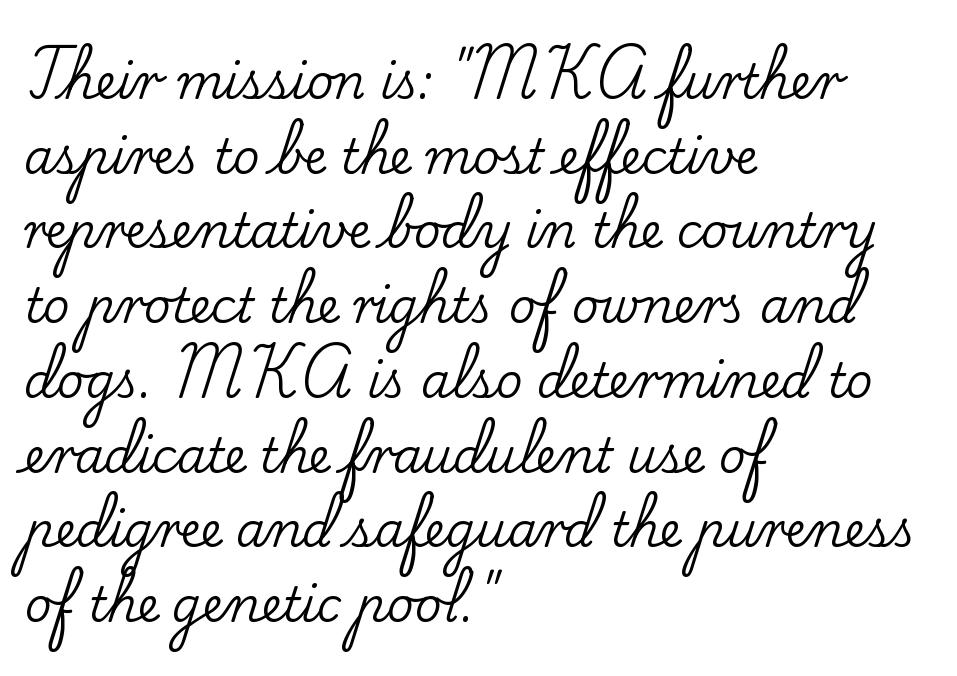
Q: Is the text italic (slanted)? A: Yes.
Q: Is the typeface a serif or a sans-serif typeface? A: Serif.
Q: Is the text underlined? A: No.
Q: How is the paragraph aligned? A: Left-aligned.
Q: Is the spacing between letters normal or unusually wide? A: Normal.
Q: Is the spacing between lines tight, normal or loose? A: Normal.
Q: Width (condensed, normal, or wide)? A: Normal.
Q: Stroke contrast? A: Low.
Q: x-height? A: Small.
Q: Monospaced? A: No.
